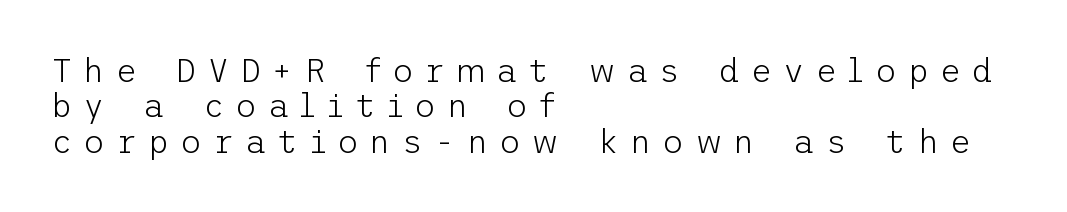
When letters stand straight like this, we call the style roman or upright. Each line starts at the same left margin while the right side varies. The weight would be labelled regular, book, light, or lighter still. The space directly below the letters is spotless. Compared with typical paragraphs, the rows here are closer together.
